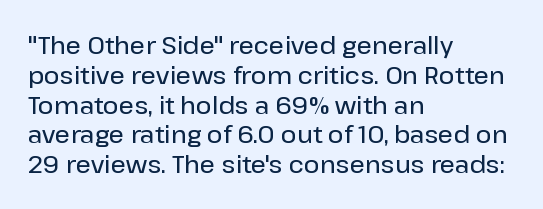
Q: Is the text italic (slanted)? A: No, it is upright.
Q: Is the text underlined? A: No.
Q: How is the paragraph aligned? A: Left-aligned.
Q: Is the spacing between letters normal or unusually wide? A: Normal.
